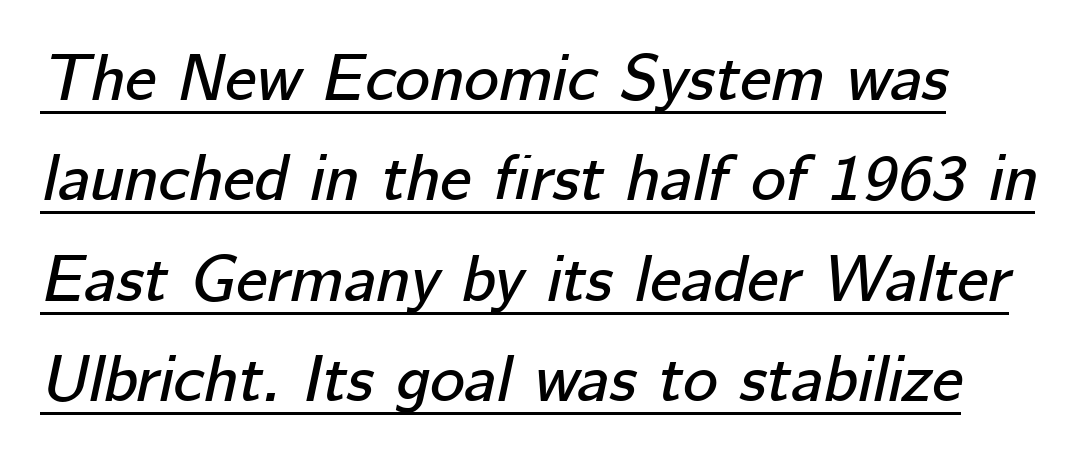
The image shows 66 px text type, italic (leaning right); set normal line spacing (1.52x), normal letter spacing, underlined; low stroke contrast and a medium x-height.
